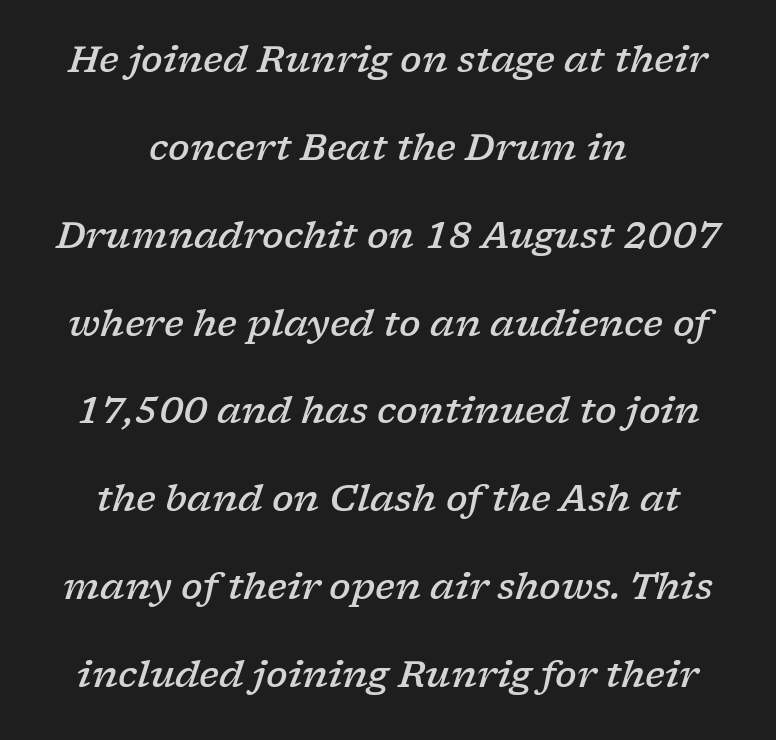
The image shows 36 px semibold, wide serif type, italic (leaning right); set centered, loose line spacing (2.44x), normal letter spacing, not underlined; low stroke contrast and a medium x-height.
